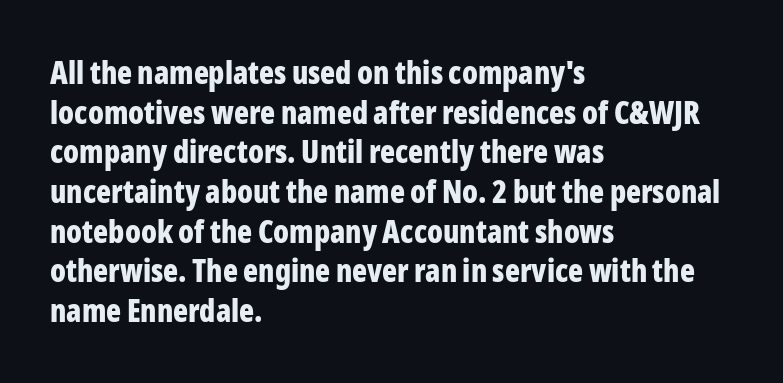
{"serif": "no", "italic": "no", "bold": "yes", "weight": "bold", "width": "condensed", "stroke_contrast": "low", "x_height": "medium", "monospaced": "no", "underline": "no", "align": "left", "line_spacing": "normal", "line_spacing_ratio": 1.28, "letter_spacing": "normal", "letter_spacing_em": 0.0, "glyph_px": 31}
